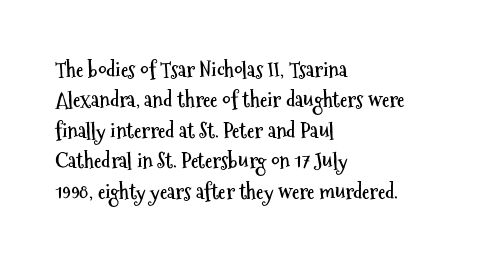
Notice how the stems are strictly vertical — no italics here. These words are printed bold, with thick strokes throughout. Leading: standard. You could call the tracking neutral — neither tight nor loose. The rendering anchors every line to the left-hand side. The words here are not underlined.
